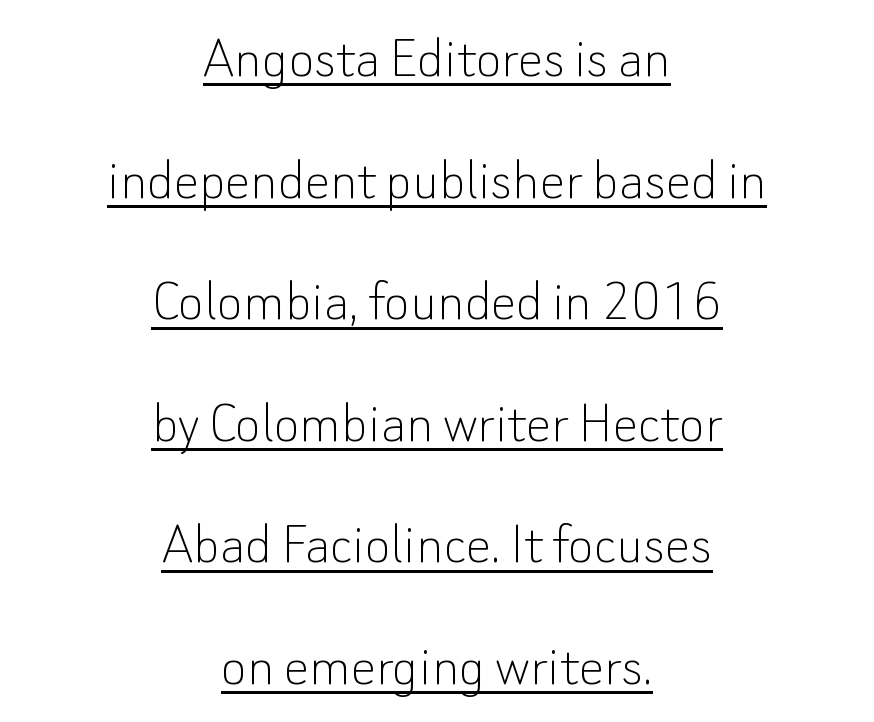
{"serif": "no", "italic": "no", "bold": "no", "weight": "thin", "width": "normal", "stroke_contrast": "low", "x_height": "small", "monospaced": "no", "underline": "yes", "align": "center", "line_spacing": "loose", "line_spacing_ratio": 1.93, "letter_spacing": "normal", "letter_spacing_em": 0.0, "glyph_px": 63}
